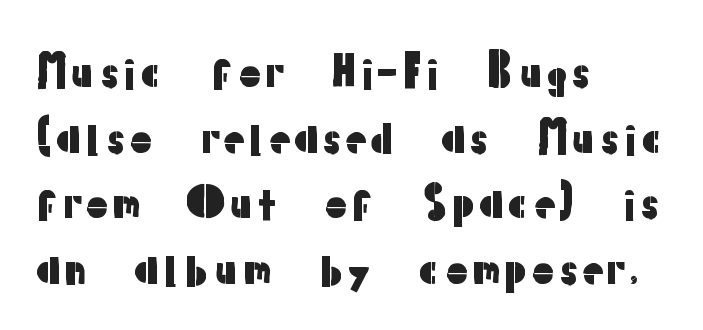
Unmarked baselines from the first word to the last. A typesetter would call this zero additional tracking. Ascenders rise straight up at ninety degrees. Character widths vary here, with narrow letters taking less room than wide ones. A typesetter would call this leading conventional body-copy spacing.
